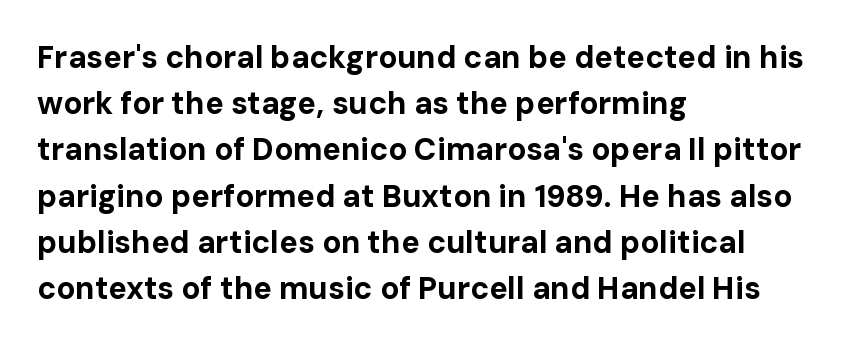
{"serif": "no", "italic": "no", "bold": "yes", "weight": "bold", "width": "normal", "stroke_contrast": "low", "x_height": "medium", "monospaced": "no", "underline": "no", "align": "left", "line_spacing": "normal", "line_spacing_ratio": 1.49, "letter_spacing": "normal", "letter_spacing_em": 0.0, "glyph_px": 31}
